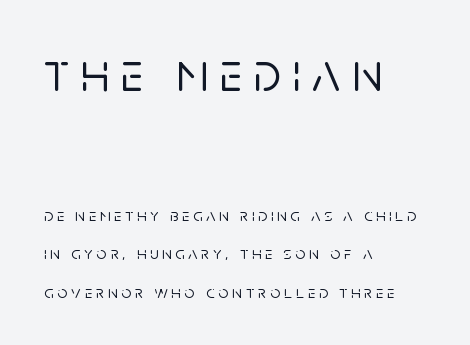
Is this a fixed-width face? No — the glyphs have proportional, varying widths. Vertical strokes here are truly vertical. You get the large type first, then a drop to smaller type. The ragged edge is on the right, which tells us the setting is flush left. Glyph-to-glyph distance is far greater than everyday printed text.
